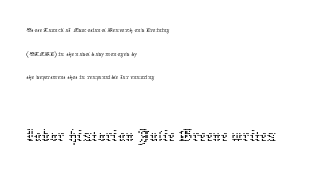
The image shows 38 px thin type, upright; set left-aligned, normal line spacing (1.58x), normal letter spacing, not underlined; the second (bottom) block is 2.53x larger; low stroke contrast and a medium x-height.
